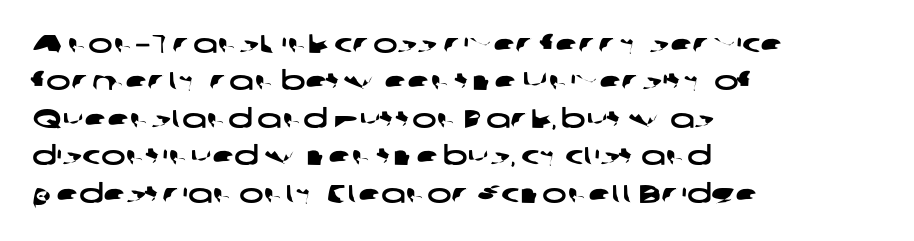
Underline: absent. Letter spacing: default. These lines stack with their left ends in a neat column. Regular leading.
